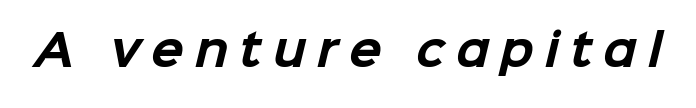
The image shows 43 px bold sans-serif type; set unusually wide letter spacing (+0.25 em), not underlined; low stroke contrast and a medium x-height.
